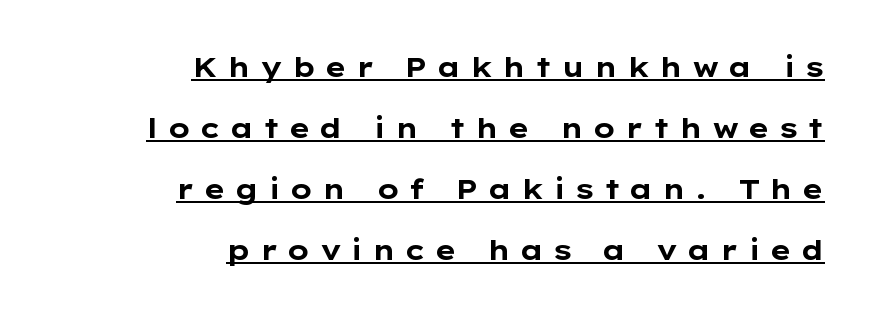
The image shows 28 px bold, wide sans-serif type, upright; set right-aligned, loose line spacing (2.18x), unusually wide letter spacing (+0.32 em), underlined; low stroke contrast and a medium x-height.
